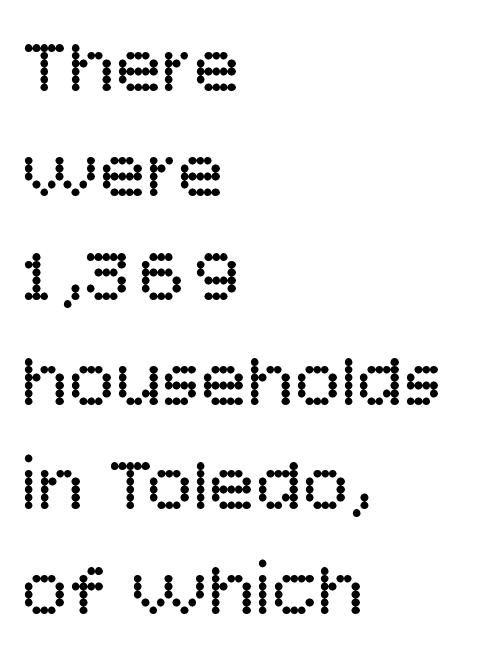
Q: Is the text bold? A: No.
Q: Is the text italic (slanted)? A: No, it is upright.
Q: Is the typeface a serif or a sans-serif typeface? A: Sans-serif.
Q: Is the text underlined? A: No.
Q: How is the paragraph aligned? A: Left-aligned.
Q: Is the spacing between letters normal or unusually wide? A: Normal.
Q: Is the spacing between lines tight, normal or loose? A: Normal.
Q: Width (condensed, normal, or wide)? A: Normal.
Q: Stroke contrast? A: Low.
Q: x-height? A: Large.
Q: Monospaced? A: No.
